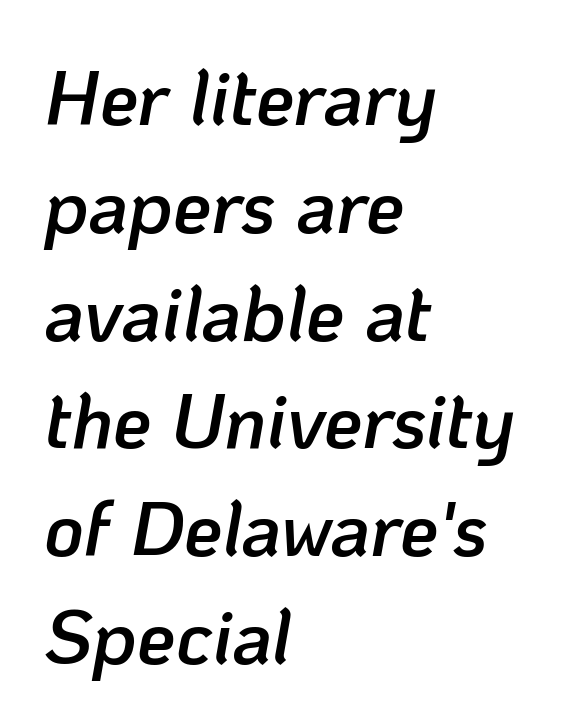
{"italic": "yes", "lean": "right", "slant_degrees": 10, "bold": "semi", "weight": "semibold", "width": "normal", "stroke_contrast": "low", "x_height": "medium", "monospaced": "no", "underline": "no", "align": "left", "line_spacing": "normal", "line_spacing_ratio": 1.4, "letter_spacing": "normal", "letter_spacing_em": 0.0, "glyph_px": 77}
